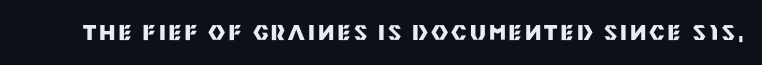
Q: Is the text bold? A: Yes.
Q: Is the text italic (slanted)? A: No, it is upright.
Q: Is the text underlined? A: No.
